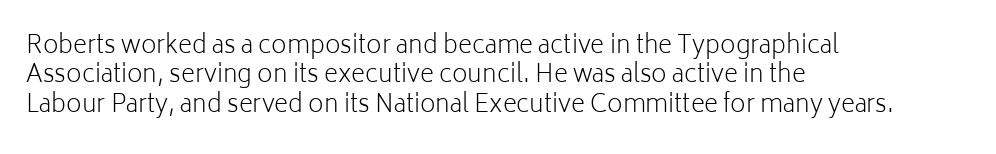
Notice how the stems are strictly vertical — no italics here. Standard letterfit; no display-style spreading of the glyphs. The space beneath each line is pristine and unruled. Counters stay open thanks to moderate or lighter strokes. A classic flush-left, rag-right setting is used for this passage.
